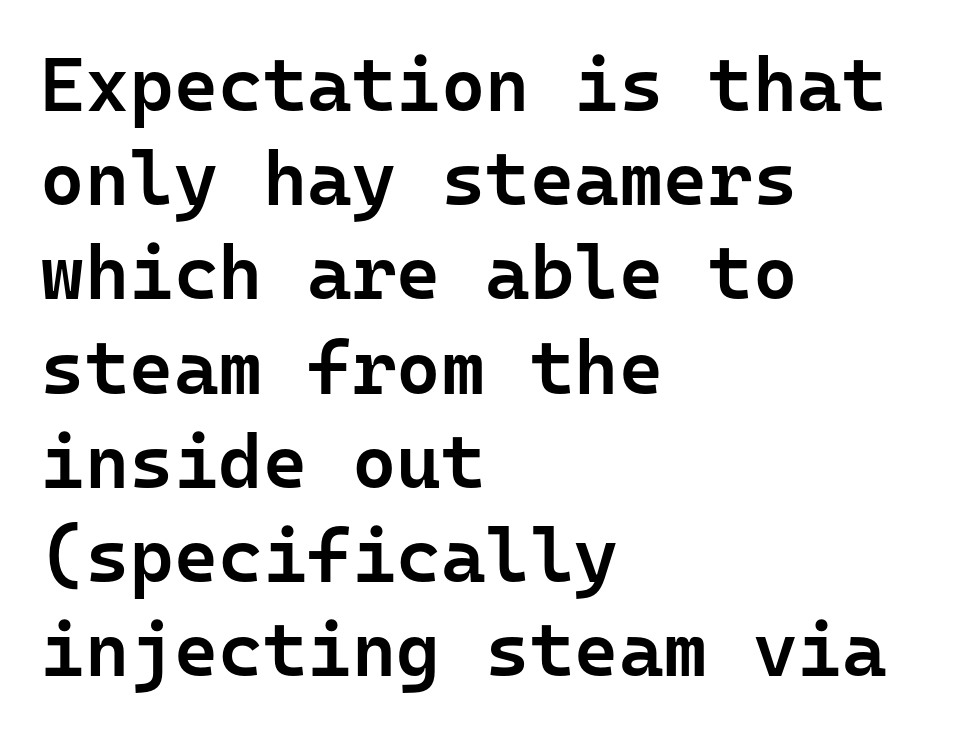
The lettering stays uniformly vertical, giving the passage a roman look. The text block is weighted toward the left margin, trailing off unevenly rightward. The rendering uses a semibold face; strokes are thickened but not to full bold. Type style note: lacks serifs. No extra tracking has been applied to these lines.
